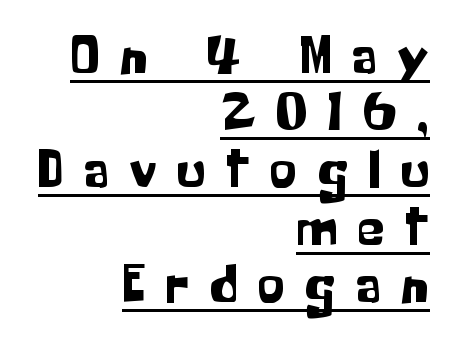
The image shows 55 px sans-serif type, upright; set right-aligned, tight line spacing (1.04x), unusually wide letter spacing (+0.37 em), underlined; low stroke contrast and a medium x-height.
